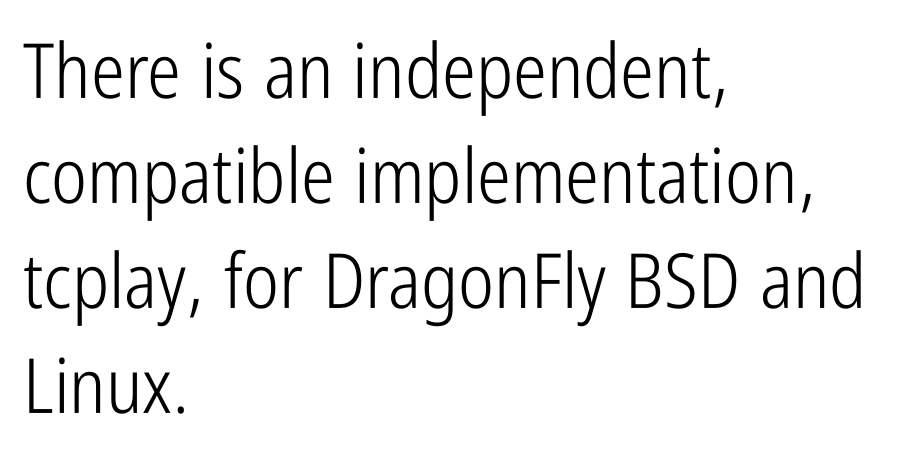
{"serif": "no", "italic": "no", "bold": "no", "weight": "light", "width": "condensed", "stroke_contrast": "low", "x_height": "medium", "monospaced": "no", "underline": "no", "align": "left", "line_spacing": "normal", "line_spacing_ratio": 1.38, "letter_spacing": "normal", "letter_spacing_em": 0.0, "glyph_px": 76}
